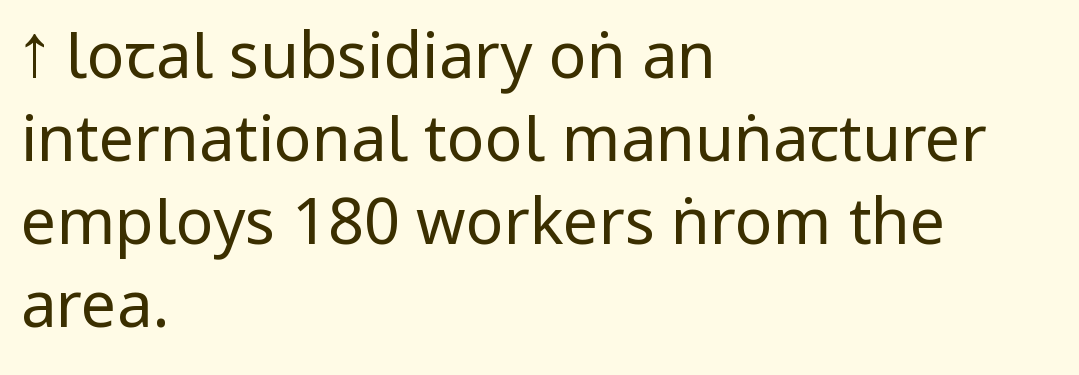
Q: Is the text bold? A: No.
Q: Is the text italic (slanted)? A: No, it is upright.
Q: Is the typeface a serif or a sans-serif typeface? A: Sans-serif.
Q: Is the text underlined? A: No.
Q: How is the paragraph aligned? A: Left-aligned.
Q: Is the spacing between letters normal or unusually wide? A: Normal.
Q: Is the spacing between lines tight, normal or loose? A: Normal.
Q: Width (condensed, normal, or wide)? A: Condensed.
Q: Stroke contrast? A: Low.
Q: x-height? A: Large.
Q: Monospaced? A: No.
